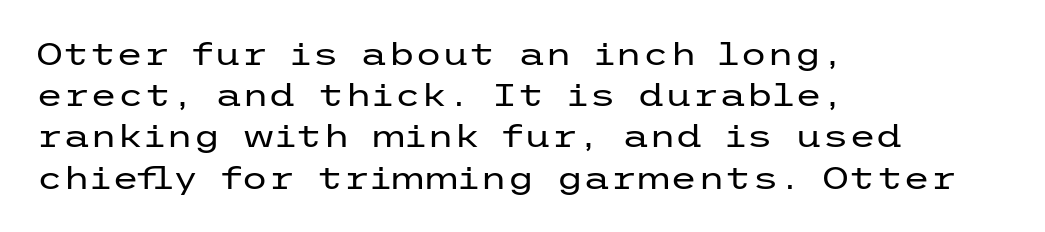
{"serif": "no", "italic": "no", "bold": "no", "weight": "regular", "width": "wide", "stroke_contrast": "low", "x_height": "medium", "underline": "no", "align": "left", "line_spacing": "normal", "line_spacing_ratio": 1.33, "letter_spacing": "normal", "letter_spacing_em": 0.0, "glyph_px": 31}
